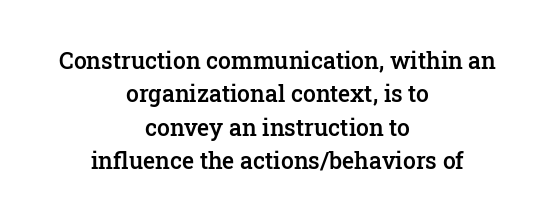
Q: Is the text bold? A: Semi-bold.
Q: Is the text italic (slanted)? A: No, it is upright.
Q: Is the text underlined? A: No.
Q: How is the paragraph aligned? A: Centered.
Q: Is the spacing between letters normal or unusually wide? A: Normal.
Q: Is the spacing between lines tight, normal or loose? A: Normal.
